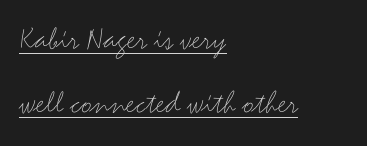
Nope, no serifs anywhere on these letters. Each word holds together tightly as a unit, with standard inter-letter gaps. Summary of vertical rhythm: relaxed, with wide interline spacing. Underlined type.
